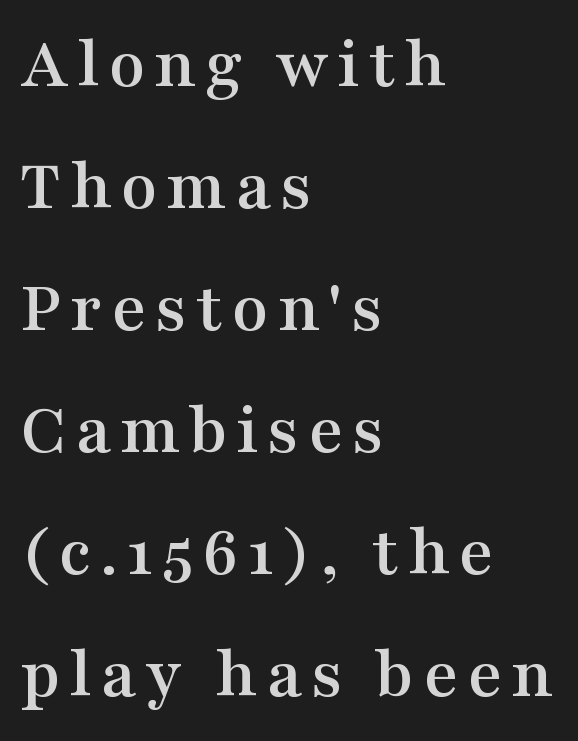
The image shows 74 px wide serif type, upright; set left-aligned, normal line spacing (1.65x), not underlined; medium stroke contrast and a medium x-height.
